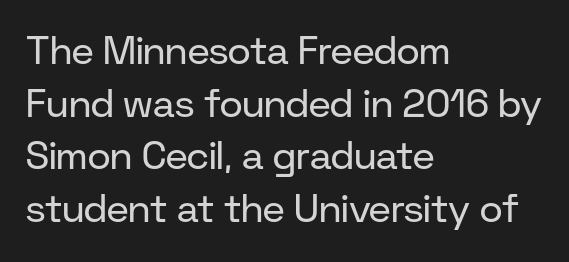
The image shows 39 px regular-weight sans-serif type, upright; set left-aligned, normal line spacing (1.35x), normal letter spacing, not underlined; low stroke contrast and a medium x-height.
